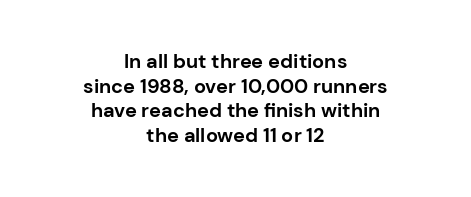
{"italic": "no", "bold": "yes", "underline": "no", "align": "center", "line_spacing_ratio": 1.23, "letter_spacing": "normal", "letter_spacing_em": 0.0, "glyph_px": 20}
